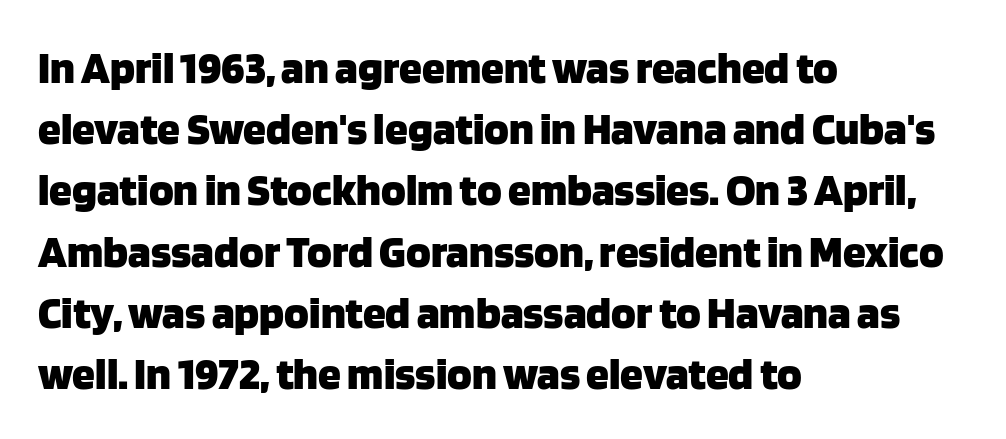
Q: Is the text bold? A: Yes.
Q: Is the text italic (slanted)? A: No, it is upright.
Q: Is the typeface a serif or a sans-serif typeface? A: Sans-serif.
Q: Is the text underlined? A: No.
Q: How is the paragraph aligned? A: Left-aligned.
Q: Is the spacing between letters normal or unusually wide? A: Normal.
Q: Is the spacing between lines tight, normal or loose? A: Normal.
Q: Width (condensed, normal, or wide)? A: Normal.
Q: Stroke contrast? A: Low.
Q: x-height? A: Large.
Q: Monospaced? A: No.
